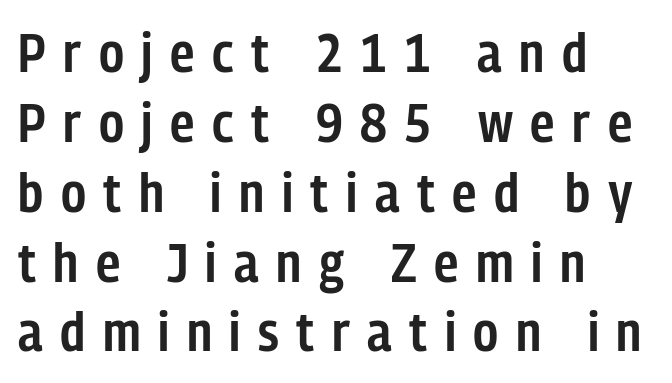
{"serif": "no", "italic": "no", "bold": "semi", "weight": "semibold", "width": "condensed", "stroke_contrast": "low", "x_height": "medium", "monospaced": "no", "underline": "no", "align": "left", "line_spacing": "normal", "line_spacing_ratio": 1.27, "letter_spacing": "wide", "letter_spacing_em": 0.32, "glyph_px": 55}
